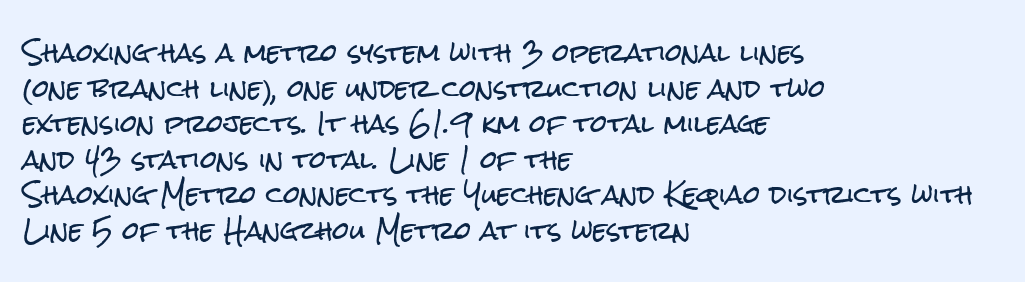
The lettering holds an erect, upright posture throughout. Inter-character spacing is left at the font's built-in metrics. The glyphs are unaccompanied by any horizontal stroke below them. Horizontal alignment here is leftward, the default for most running prose. Is there much room between lines? A standard amount, neither cramped nor airy.
